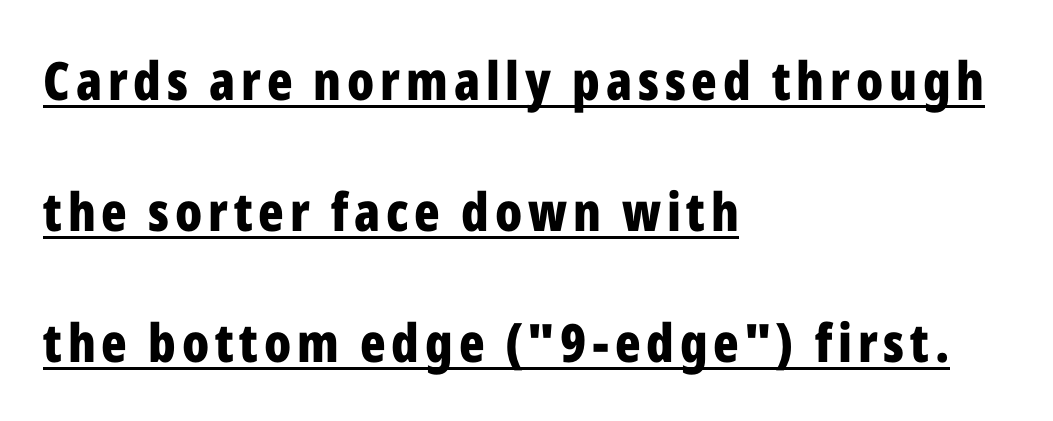
The passage shown is emphatically bold. Notice the wide empty band between every row — that's loose leading. Leftover space on each line is placed entirely after the last word. Note: no serifs on the glyphs. Glance below the letters and you will spot a drawn line. Is this a fixed-width face? No — the glyphs have proportional, varying widths.
